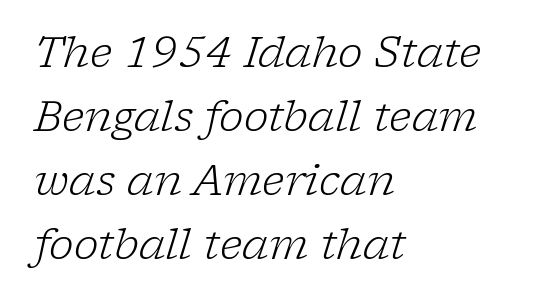
{"serif": "yes", "italic": "yes", "lean": "right", "slant_degrees": 17, "bold": "no", "weight": "light", "width": "normal", "stroke_contrast": "low", "x_height": "medium", "monospaced": "no", "underline": "no", "align": "left", "line_spacing": "normal", "line_spacing_ratio": 1.52, "letter_spacing": "normal", "letter_spacing_em": 0.0, "glyph_px": 42}
